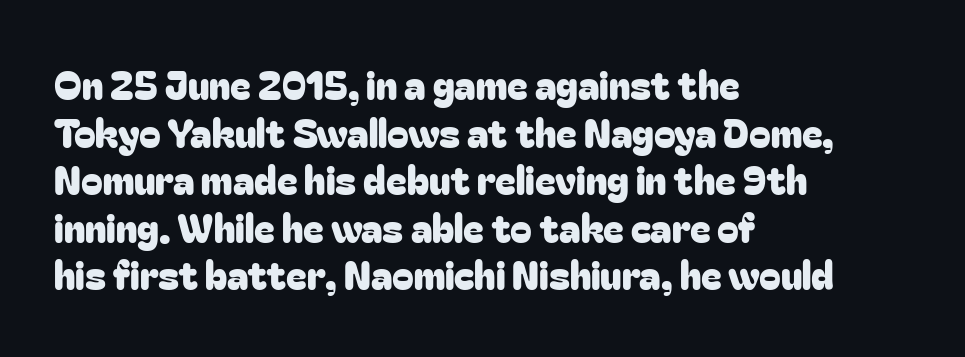
{"serif": "no", "italic": "no", "width": "normal", "stroke_contrast": "low", "x_height": "medium", "monospaced": "no", "underline": "no", "align": "left", "line_spacing_ratio": 1.22, "letter_spacing": "normal", "letter_spacing_em": 0.0, "glyph_px": 39}
